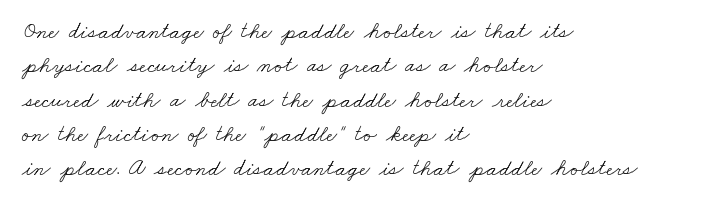
{"bold": "no", "underline": "no", "align": "left", "line_spacing": "normal", "line_spacing_ratio": 1.49, "letter_spacing": "normal", "letter_spacing_em": 0.0, "glyph_px": 23}
